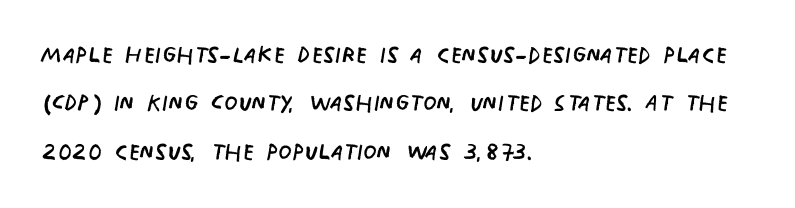
The image shows 31 px regular-weight, condensed sans-serif type; set left-aligned, normal line spacing (1.56x), normal letter spacing, not underlined; low stroke contrast and a large x-height.
